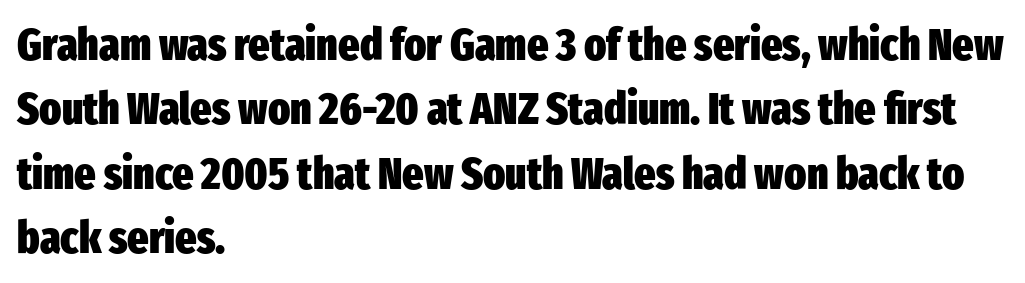
Q: Is the text bold? A: Yes.
Q: Is the text italic (slanted)? A: No, it is upright.
Q: Is the typeface a serif or a sans-serif typeface? A: Sans-serif.
Q: Is the text underlined? A: No.
Q: How is the paragraph aligned? A: Left-aligned.
Q: Is the spacing between letters normal or unusually wide? A: Normal.
Q: Is the spacing between lines tight, normal or loose? A: Normal.
Q: Width (condensed, normal, or wide)? A: Condensed.
Q: Stroke contrast? A: Low.
Q: x-height? A: Medium.
Q: Monospaced? A: No.
